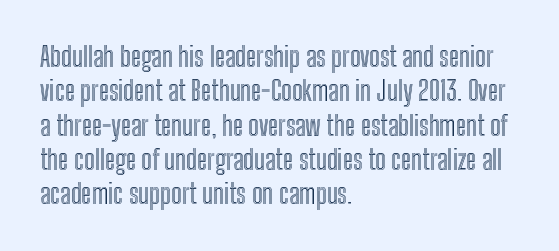
Q: Is the text italic (slanted)? A: No, it is upright.
Q: Is the text underlined? A: No.
Q: How is the paragraph aligned? A: Left-aligned.
Q: Is the spacing between letters normal or unusually wide? A: Normal.
Q: Is the spacing between lines tight, normal or loose? A: Normal.
